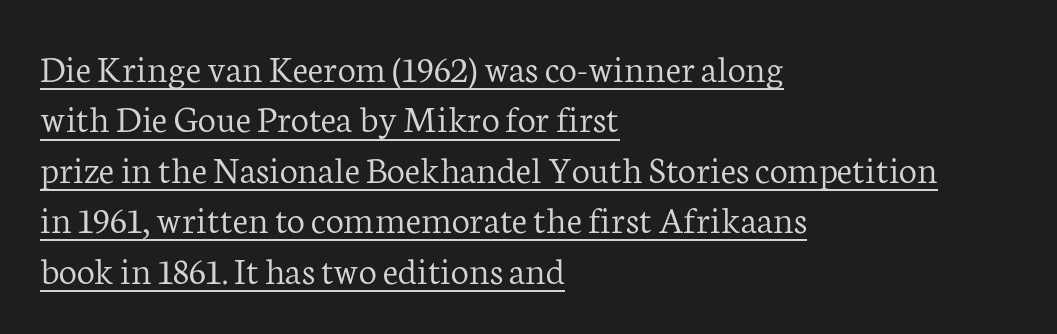
Q: Is the text bold? A: No.
Q: Is the text italic (slanted)? A: No, it is upright.
Q: Is the typeface a serif or a sans-serif typeface? A: Serif.
Q: Is the text underlined? A: Yes.
Q: How is the paragraph aligned? A: Left-aligned.
Q: Is the spacing between letters normal or unusually wide? A: Normal.
Q: Is the spacing between lines tight, normal or loose? A: Normal.
Q: Width (condensed, normal, or wide)? A: Normal.
Q: Stroke contrast? A: Low.
Q: x-height? A: Medium.
Q: Monospaced? A: No.
